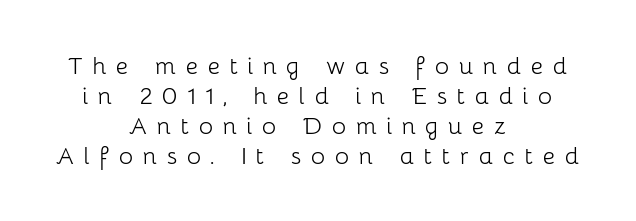
{"serif": "no", "italic": "no", "bold": "no", "weight": "light", "width": "normal", "stroke_contrast": "low", "x_height": "medium", "monospaced": "no", "underline": "no", "align": "center", "line_spacing": "tight", "line_spacing_ratio": 1.0, "letter_spacing": "wide", "letter_spacing_em": 0.31, "glyph_px": 30}
